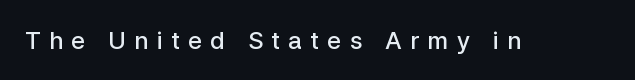
Q: Is the text bold? A: Semi-bold.
Q: Is the text italic (slanted)? A: No, it is upright.
Q: Is the text underlined? A: No.
Q: Is the spacing between letters normal or unusually wide? A: Unusually wide.
